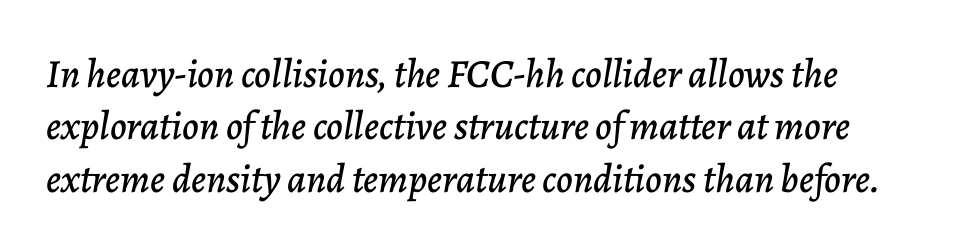
Q: Is the text italic (slanted)? A: Yes, it leans right by about 7 degrees.
Q: Is the text underlined? A: No.
Q: Is the spacing between letters normal or unusually wide? A: Normal.
Q: Is the spacing between lines tight, normal or loose? A: Normal.
Q: Width (condensed, normal, or wide)? A: Normal.
Q: Stroke contrast? A: Low.
Q: x-height? A: Medium.
Q: Monospaced? A: No.
